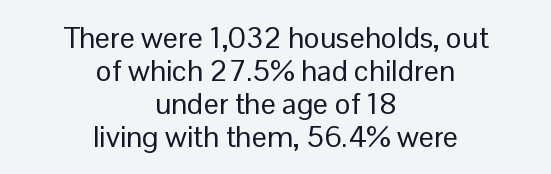
{"serif": "no", "italic": "no", "bold": "no", "weight": "regular", "width": "normal", "stroke_contrast": "low", "x_height": "medium", "monospaced": "no", "underline": "no", "align": "center", "line_spacing": "tight", "line_spacing_ratio": 1.1, "letter_spacing": "normal", "letter_spacing_em": 0.0, "glyph_px": 30}
